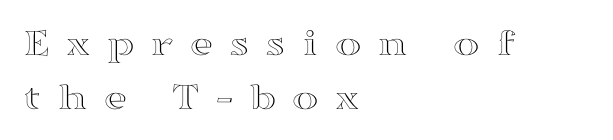
No word sits above an underline. The designer left line spacing at the default. A roman cut, with each character standing at attention. All the whitespace from short lines collects on the right. These lines have a slow, spaced-out rhythm from letter to letter. Character widths vary here, with narrow letters taking less room than wide ones.
